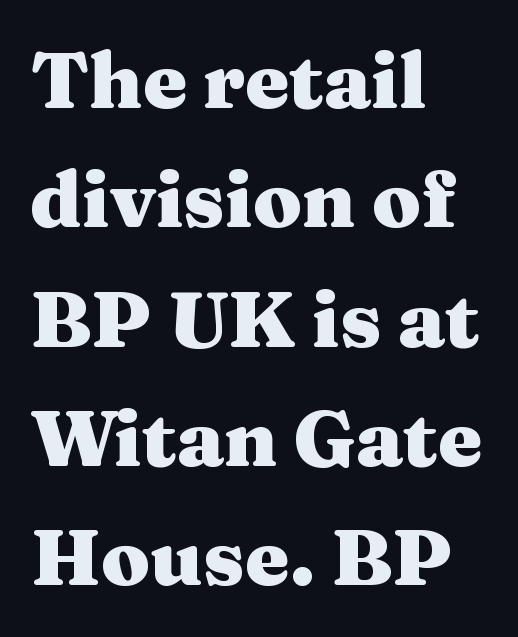
Evenly set lines give the paragraph a standard silhouette. These words are printed bold, with thick strokes throughout. The glyphs are unaccompanied by any horizontal stroke below them. Characters remain perfectly vertical along every line. Default kerning and tracking; the words read as compact shapes.
